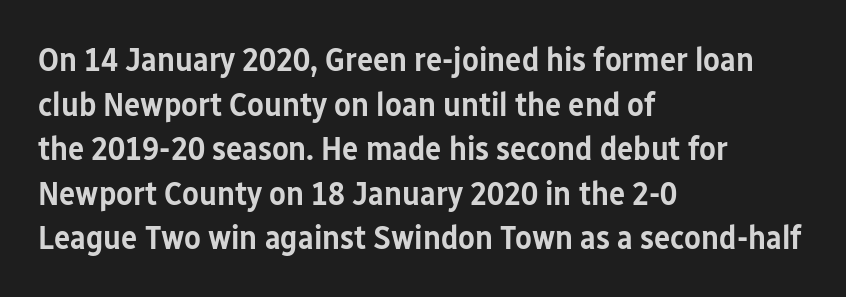
I'd call this a sans setting — the letters go barefoot. Each word holds together tightly as a unit, with standard inter-letter gaps. Horizontal alignment here is leftward, the default for most running prose. Just letters on the line, the space beneath them empty. Posture: vertical.
